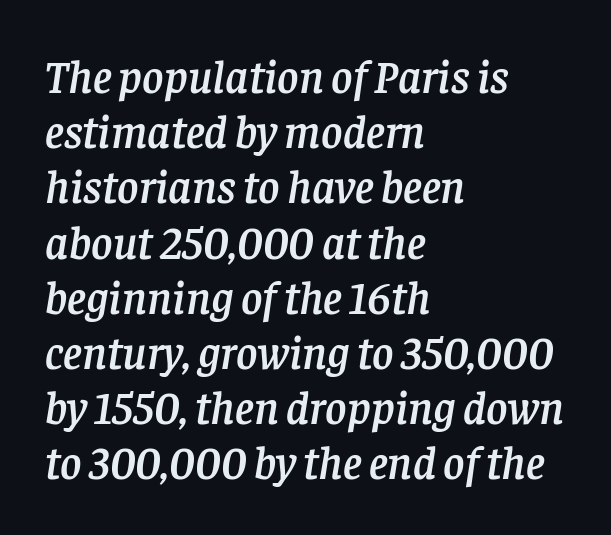
Q: Is the text italic (slanted)? A: Yes, it leans right by about 8 degrees.
Q: Is the typeface a serif or a sans-serif typeface? A: Serif.
Q: Is the text underlined? A: No.
Q: How is the paragraph aligned? A: Left-aligned.
Q: Is the spacing between letters normal or unusually wide? A: Normal.
Q: Width (condensed, normal, or wide)? A: Normal.
Q: Stroke contrast? A: Low.
Q: x-height? A: Large.
Q: Monospaced? A: No.
